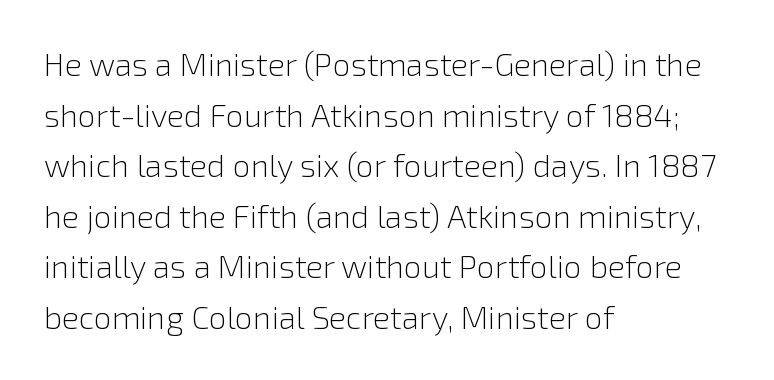
Q: Is the text bold? A: No.
Q: Is the text italic (slanted)? A: No, it is upright.
Q: Is the typeface a serif or a sans-serif typeface? A: Sans-serif.
Q: Is the text underlined? A: No.
Q: How is the paragraph aligned? A: Left-aligned.
Q: Is the spacing between letters normal or unusually wide? A: Normal.
Q: Is the spacing between lines tight, normal or loose? A: Normal.
Q: Width (condensed, normal, or wide)? A: Normal.
Q: x-height? A: Medium.
Q: Monospaced? A: No.
